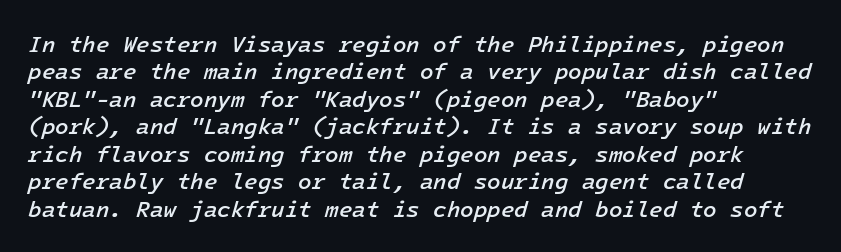
These lines are set flush left with a ragged right edge. This rendering features lettering with no underline. Horizontal bands of white between lines are of average thickness. Every letter is mildly thick-stroked: semibold rather than bold. An italicized treatment has been applied to the whole sample. Inter-character spacing is left at the font's built-in metrics.
